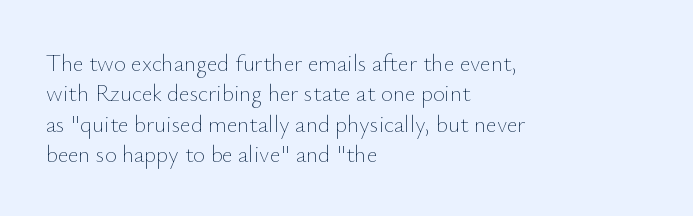
{"italic": "no", "bold": "no", "underline": "no", "align": "left", "line_spacing": "normal", "line_spacing_ratio": 1.32, "letter_spacing": "normal", "letter_spacing_em": 0.0, "glyph_px": 23}
